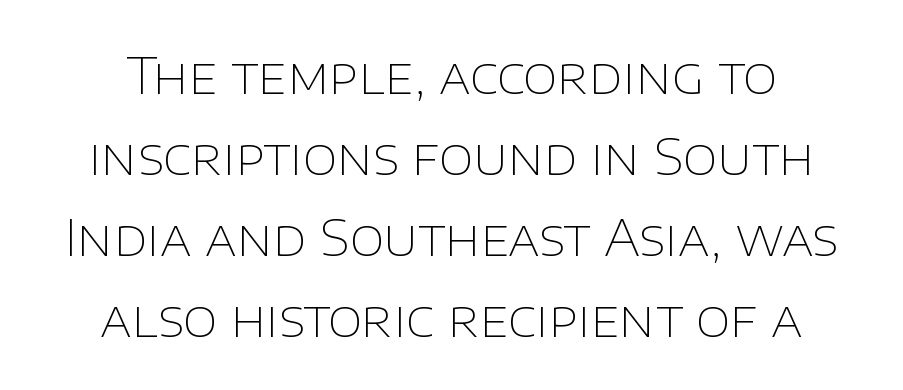
{"serif": "no", "italic": "no", "bold": "no", "weight": "thin", "width": "normal", "stroke_contrast": "low", "x_height": "large", "monospaced": "no", "underline": "no", "line_spacing": "normal", "line_spacing_ratio": 1.62, "letter_spacing": "normal", "letter_spacing_em": 0.0, "glyph_px": 50}
